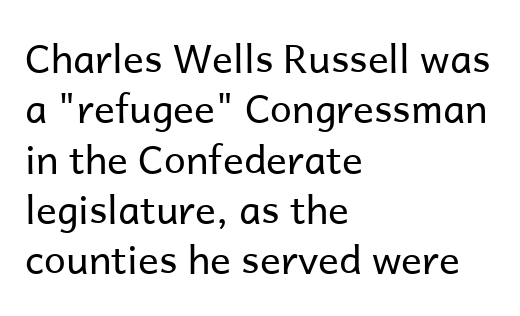
{"serif": "no", "italic": "no", "bold": "no", "weight": "regular", "width": "normal", "stroke_contrast": "low", "x_height": "medium", "monospaced": "no", "underline": "no", "align": "left", "line_spacing": "normal", "line_spacing_ratio": 1.29, "letter_spacing": "normal", "letter_spacing_em": 0.0, "glyph_px": 39}
